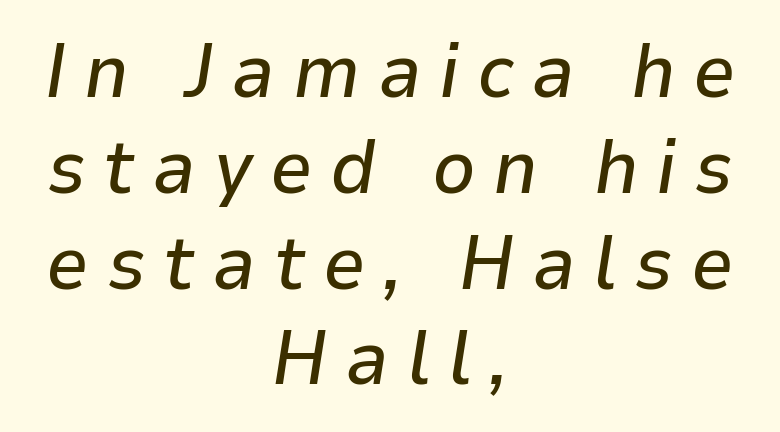
The passage shown has open, widely tracked lettering throughout. The rendering positions every line midway between the sides. Slant detected: the letters are inclined. A typesetter would call this leading conventional body-copy spacing. A typesetter would call this proportional, since set widths differ per character. This rendering features lettering with no underline.
